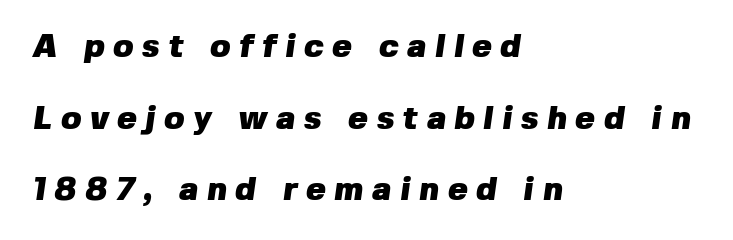
{"serif": "no", "bold": "yes", "weight": "heavy", "width": "normal", "stroke_contrast": "low", "x_height": "medium", "monospaced": "no", "underline": "no", "align": "left", "line_spacing": "loose", "line_spacing_ratio": 2.17, "letter_spacing": "wide", "letter_spacing_em": 0.26, "glyph_px": 33}
